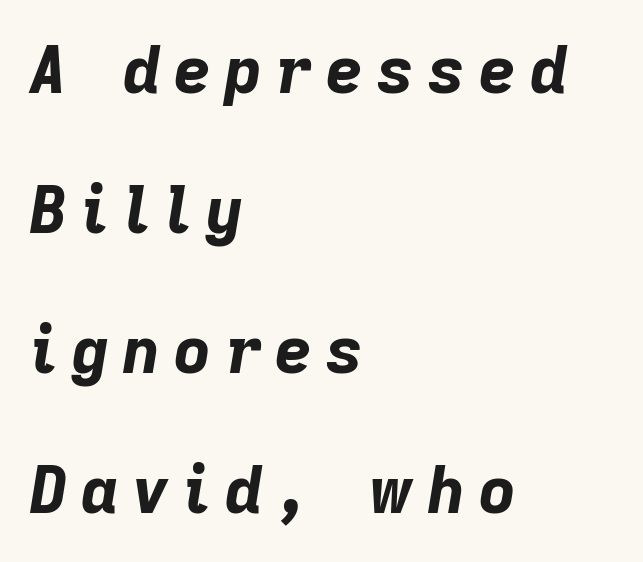
Q: Is the text bold? A: Yes.
Q: Is the text italic (slanted)? A: Yes, it leans right by about 9 degrees.
Q: Is the text underlined? A: No.
Q: How is the paragraph aligned? A: Left-aligned.
Q: Is the spacing between letters normal or unusually wide? A: Unusually wide.
Q: Is the spacing between lines tight, normal or loose? A: Loose.
Q: Width (condensed, normal, or wide)? A: Normal.
Q: Stroke contrast? A: Low.
Q: x-height? A: Medium.
Q: Monospaced? A: No.
